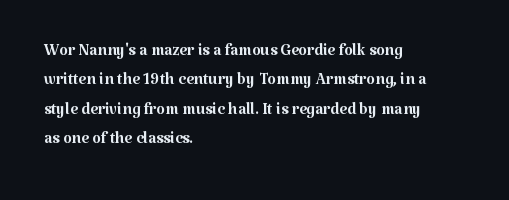
Bare-footed words on every line. Every stem runs plumb, perpendicular to the baseline. The typesetting does not lean heavy: it is not bold. Tracking value appears to be zero — textbook default spacing. The vertical gap from one line to the next is medium.
